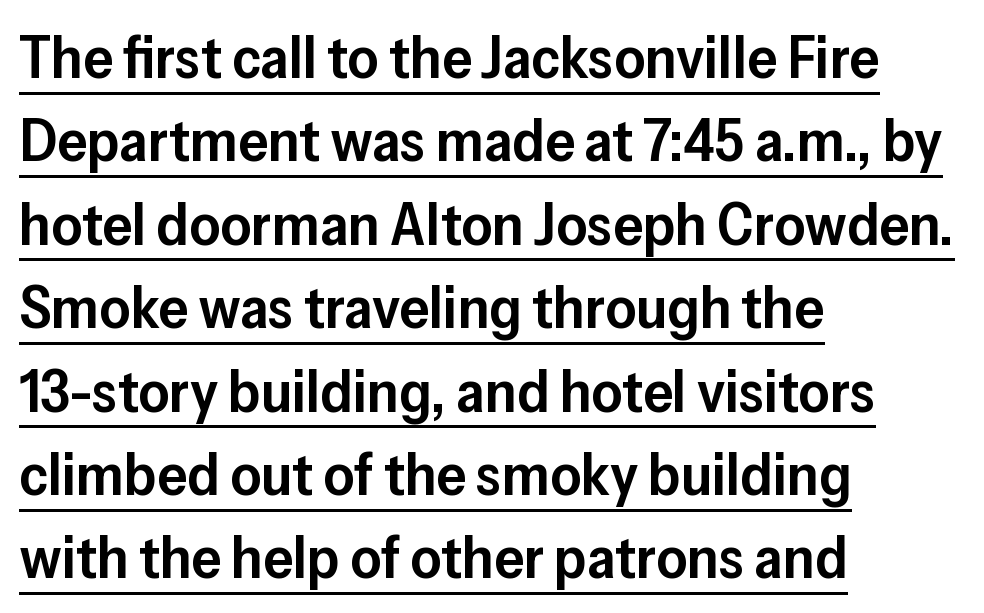
Q: Is the text bold? A: Semi-bold.
Q: Is the text italic (slanted)? A: No, it is upright.
Q: Is the typeface a serif or a sans-serif typeface? A: Sans-serif.
Q: Is the text underlined? A: Yes.
Q: How is the paragraph aligned? A: Left-aligned.
Q: Is the spacing between letters normal or unusually wide? A: Normal.
Q: Is the spacing between lines tight, normal or loose? A: Normal.
Q: Width (condensed, normal, or wide)? A: Normal.
Q: Stroke contrast? A: Low.
Q: x-height? A: Medium.
Q: Monospaced? A: No.
